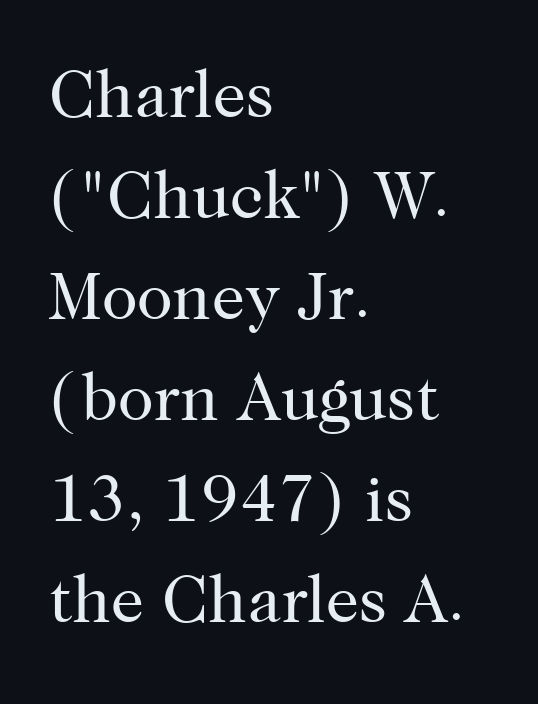
The image shows 66 px regular-weight serif type, upright; set left-aligned, normal line spacing (1.53x), normal letter spacing, not underlined; high stroke contrast and a medium x-height.
